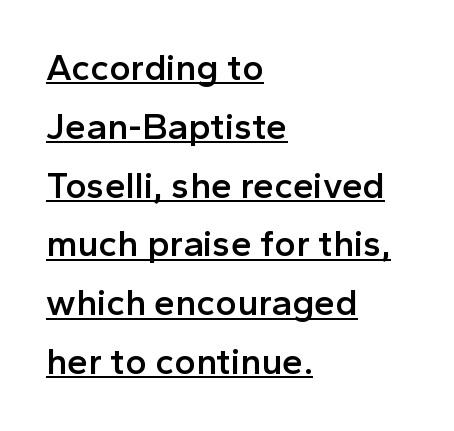
{"serif": "no", "italic": "no", "bold": "semi", "weight": "semibold", "width": "normal", "x_height": "medium", "monospaced": "no", "underline": "yes", "align": "left", "line_spacing": "normal", "line_spacing_ratio": 1.59, "letter_spacing": "normal", "letter_spacing_em": 0.0, "glyph_px": 37}
